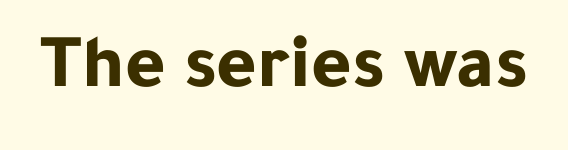
Q: Is the text bold? A: Yes.
Q: Is the text italic (slanted)? A: No, it is upright.
Q: Is the typeface a serif or a sans-serif typeface? A: Sans-serif.
Q: Is the text underlined? A: No.
Q: Is the spacing between letters normal or unusually wide? A: Normal.
Q: Width (condensed, normal, or wide)? A: Normal.
Q: Stroke contrast? A: Low.
Q: x-height? A: Medium.
Q: Monospaced? A: No.
